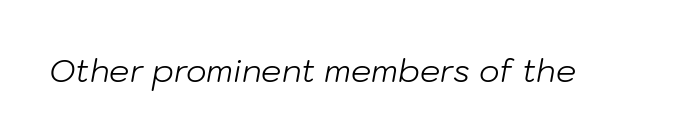
{"italic": "yes", "lean": "right", "slant_degrees": 10, "bold": "no", "weight": "light", "width": "normal", "stroke_contrast": "low", "x_height": "medium", "monospaced": "no", "underline": "no", "letter_spacing": "normal", "letter_spacing_em": 0.0, "glyph_px": 32}
